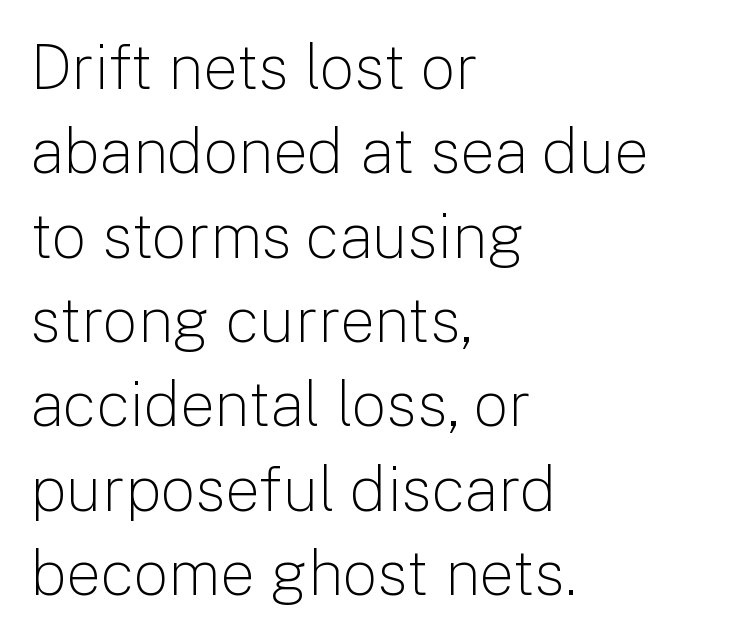
Are there feet on the stems? There aren't — it's a sans. How are the letters spaced? Ordinarily, with no added tracking. Compared with a centered layout, this one pins lines to the left instead. It's the straight-up-and-down kind of type. Compared with typical paragraphs, the rows here are spaced about the same. The typeface has the unassuming heft of standard copy or less.
